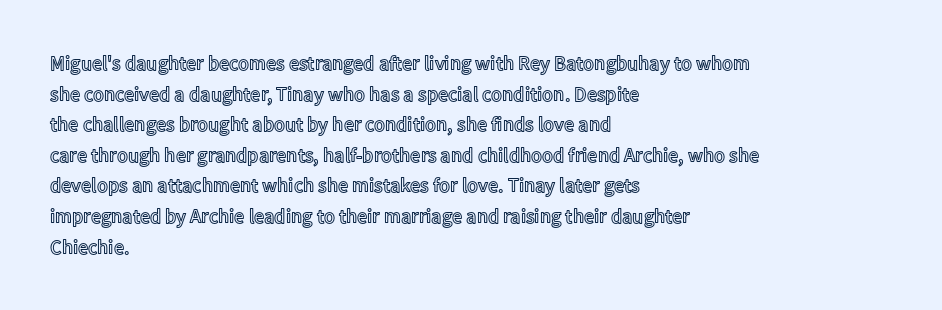
{"italic": "no", "underline": "no", "align": "left", "line_spacing": "normal", "line_spacing_ratio": 1.53, "letter_spacing": "normal", "letter_spacing_em": 0.0, "glyph_px": 20}
